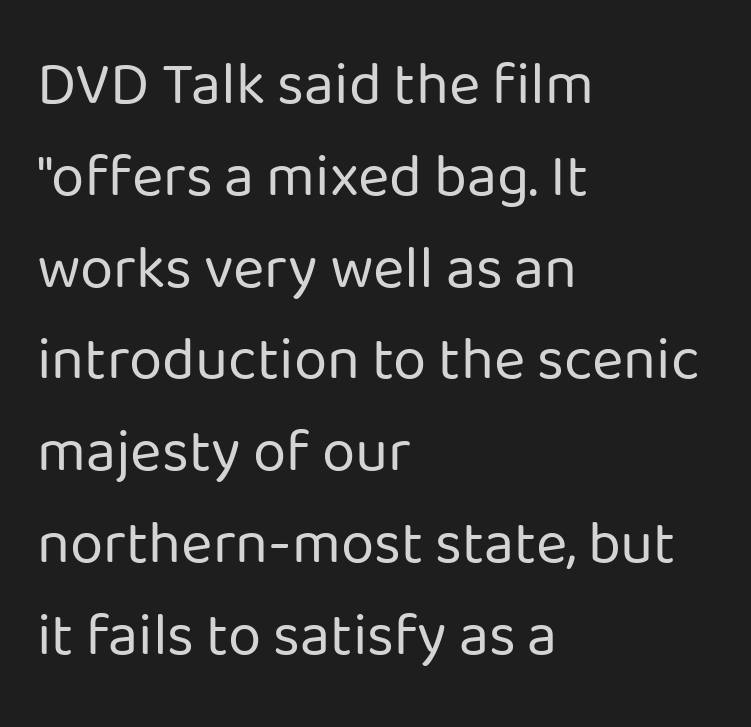
{"serif": "no", "italic": "no", "bold": "no", "weight": "regular", "width": "normal", "stroke_contrast": "low", "x_height": "medium", "monospaced": "no", "underline": "no", "align": "left", "line_spacing": "normal", "line_spacing_ratio": 1.53, "letter_spacing": "normal", "letter_spacing_em": 0.0, "glyph_px": 60}
